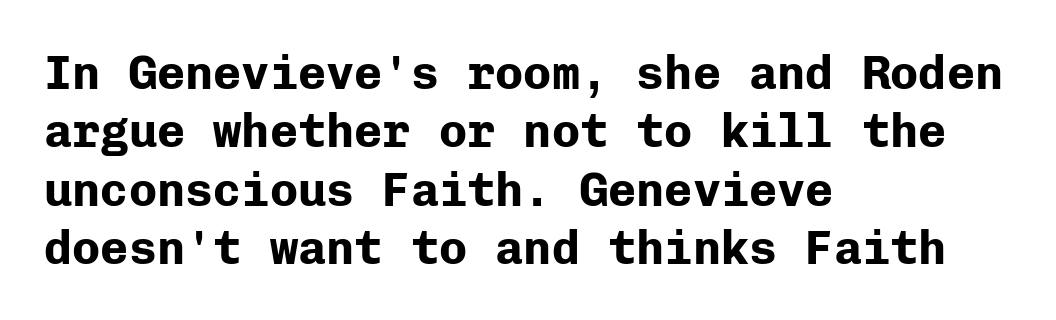
Q: Is the text bold? A: Yes.
Q: Is the text italic (slanted)? A: No, it is upright.
Q: Is the typeface a serif or a sans-serif typeface? A: Sans-serif.
Q: Is the text underlined? A: No.
Q: How is the paragraph aligned? A: Left-aligned.
Q: Is the spacing between letters normal or unusually wide? A: Normal.
Q: Width (condensed, normal, or wide)? A: Normal.
Q: Stroke contrast? A: Low.
Q: x-height? A: Medium.
Q: Monospaced? A: Yes.
